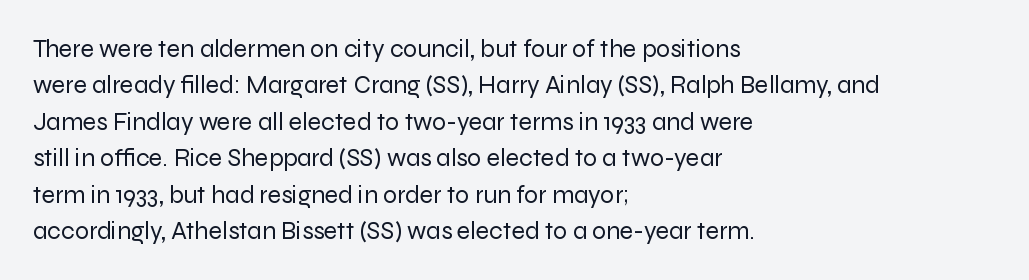
The image shows 25 px text type, upright; set left-aligned, normal line spacing (1.46x), normal letter spacing, not underlined.
